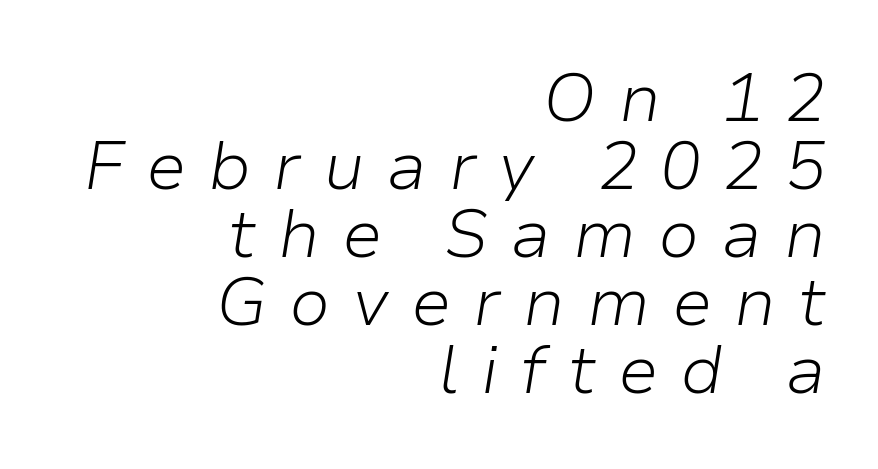
Do the characters align in a grid? No, the font is proportional. Loose tracking; the words dissolve into strings of separated letters. Leading is clearly below the norm, producing a dense column. Each stroke keeps to a modest, everyday thickness or less. Rule under the text: the space is simply empty. You can tell it's italic because the verticals aren't actually vertical.
